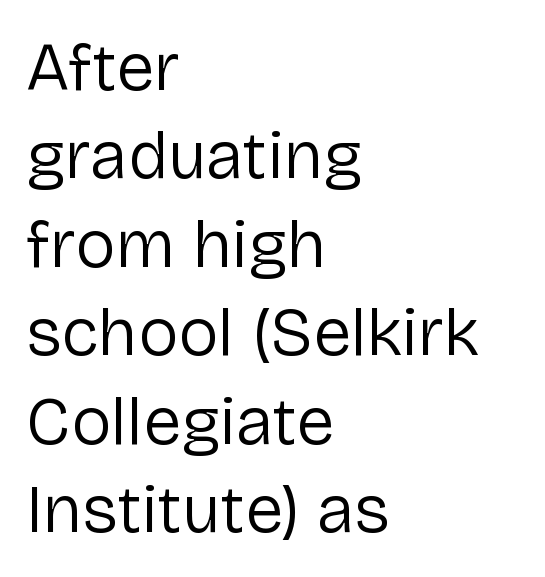
{"serif": "no", "italic": "no", "bold": "no", "weight": "regular", "width": "normal", "stroke_contrast": "low", "x_height": "medium", "monospaced": "no", "underline": "no", "align": "left", "line_spacing": "normal", "line_spacing_ratio": 1.3, "letter_spacing": "normal", "letter_spacing_em": 0.0, "glyph_px": 68}
